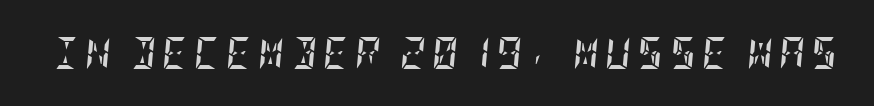
The image shows 32 px semibold, condensed type, italic (leaning right); set not underlined; low stroke contrast and a large x-height.
